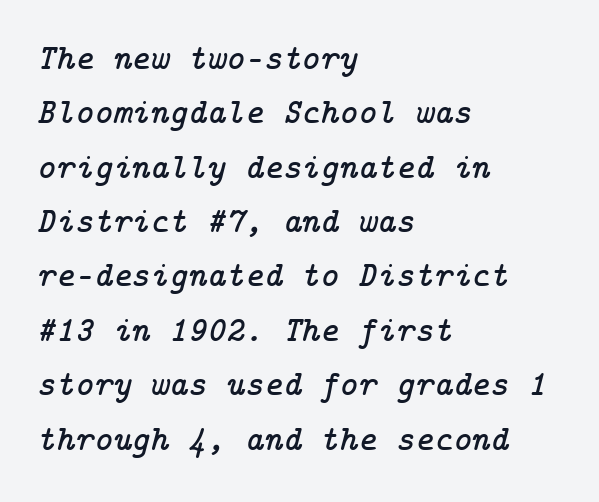
{"serif": "yes", "italic": "yes", "lean": "right", "slant_degrees": 14, "width": "normal", "stroke_contrast": "low", "x_height": "medium", "underline": "no", "align": "left", "line_spacing": "normal", "line_spacing_ratio": 1.51, "letter_spacing": "normal", "letter_spacing_em": 0.0, "glyph_px": 36}
